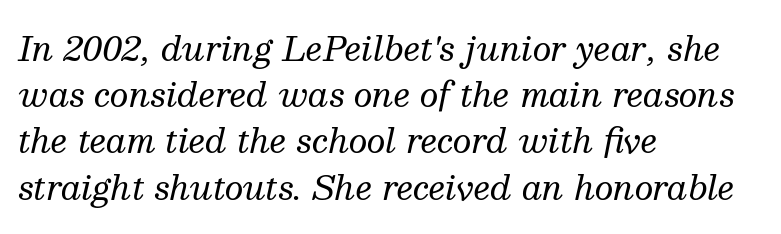
Is the type slanted? Yes — the strokes lean at a clear angle. The letters carry serifs — small finishing strokes at the ends of their stems. Quick note: interline space is typical. Spacing verdict: proportional, widths tailored to each character. Where is the straight margin? On the left. Words float on clear page, feet unadorned.
